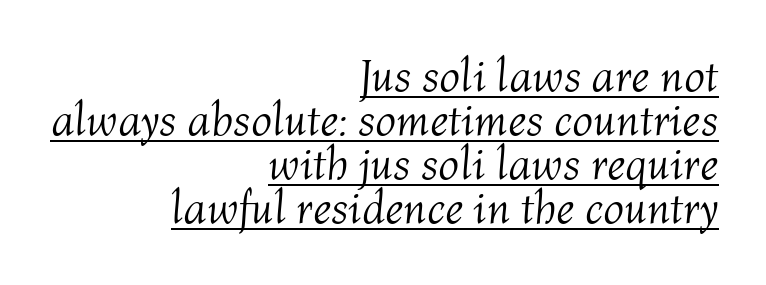
The setting favours the right margin, as signatures and pull-quotes sometimes do. Style check: oblique. Interline gaps are noticeably narrow in this sample. Is this a heavy cut? Hardly; it is regular or lighter. Here the designer chose a conventional face with non-uniform glyph widths.
